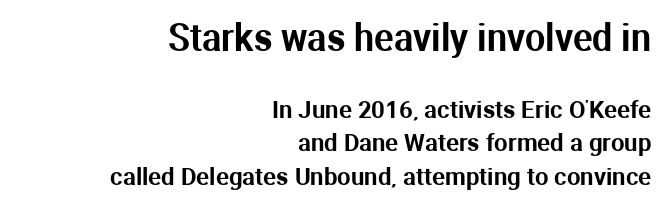
Q: Is the text italic (slanted)? A: No, it is upright.
Q: Is the typeface a serif or a sans-serif typeface? A: Sans-serif.
Q: Is the text underlined? A: No.
Q: How is the paragraph aligned? A: Right-aligned.
Q: Is the spacing between letters normal or unusually wide? A: Normal.
Q: Is the spacing between lines tight, normal or loose? A: Normal.
Q: Which block of text is set in a larger size, the first (top) or the second (bottom)? A: The first (top) one.
Q: Width (condensed, normal, or wide)? A: Normal.
Q: Stroke contrast? A: Medium.
Q: x-height? A: Medium.
Q: Monospaced? A: No.
